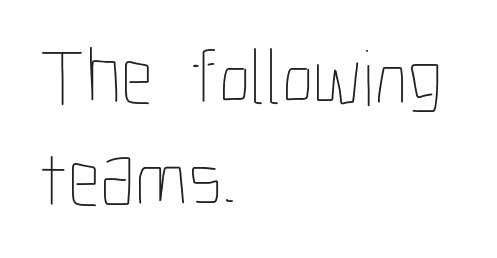
The image shows 80 px thin, condensed type, upright; set left-aligned, normal line spacing (1.27x), normal letter spacing, not underlined; low stroke contrast and a medium x-height.
